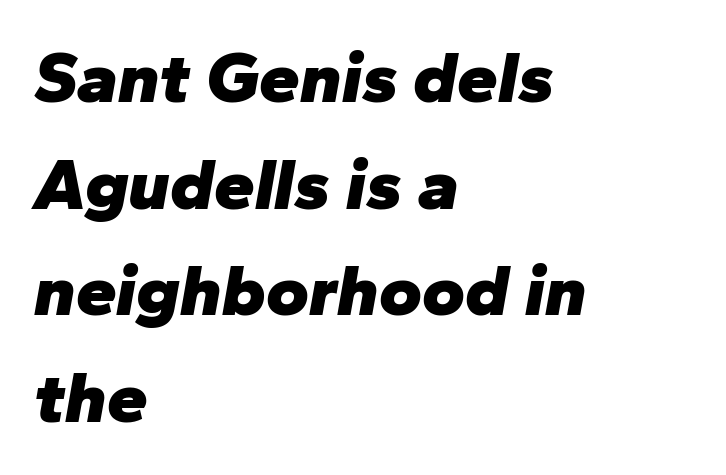
A dark, heavy texture on the line: the type is bold. Line spacing here is normal. Plain, unruled lines of type. Spacing verdict: proportional, widths tailored to each character.
